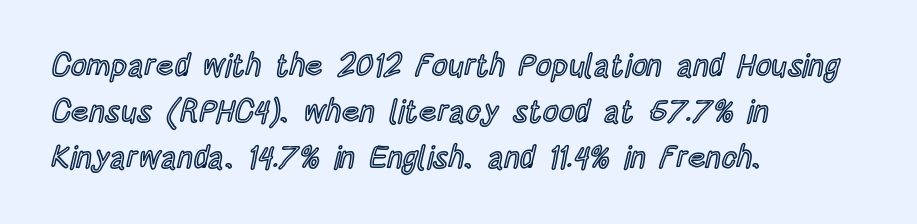
{"width": "condensed", "x_height": "large", "monospaced": "no", "underline": "no", "align": "left", "line_spacing": "normal", "line_spacing_ratio": 1.48, "letter_spacing": "normal", "letter_spacing_em": 0.0, "glyph_px": 31}
